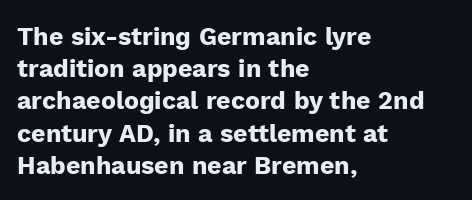
{"italic": "no", "bold": "yes", "underline": "no", "align": "left", "line_spacing": "normal", "line_spacing_ratio": 1.29, "letter_spacing": "normal", "letter_spacing_em": 0.0, "glyph_px": 25}
